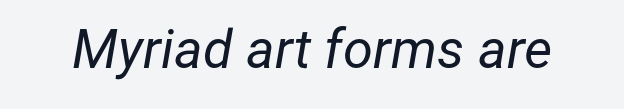
{"italic": "yes", "lean": "right", "slant_degrees": 12, "bold": "no", "weight": "regular", "width": "normal", "stroke_contrast": "low", "x_height": "medium", "monospaced": "no", "underline": "no", "letter_spacing": "normal", "letter_spacing_em": 0.0, "glyph_px": 54}
